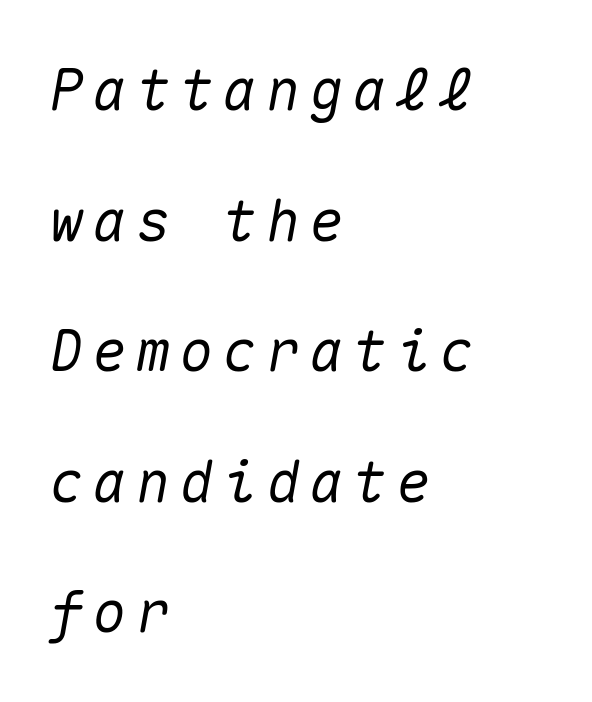
Yep, that's italic — everything's leaning. The block of text is sparse from top to bottom, with ample space between rows. Do the characters align in a grid? Yes, the font is monospaced. Check under the words: just untouched page. Reading down the block, your eye returns to a fixed left position each line.
